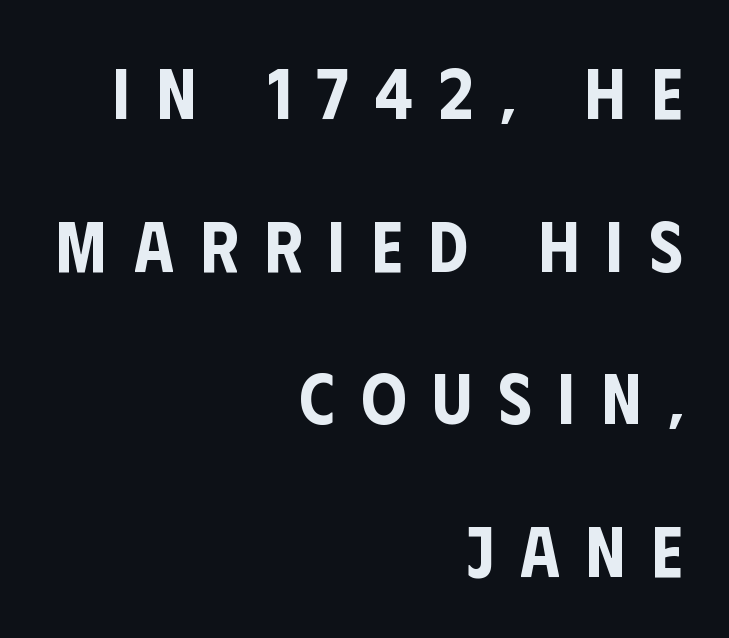
{"serif": "no", "italic": "no", "width": "condensed", "stroke_contrast": "low", "x_height": "large", "monospaced": "no", "underline": "no", "align": "right", "line_spacing": "loose", "line_spacing_ratio": 2.15, "letter_spacing": "wide", "letter_spacing_em": 0.37, "glyph_px": 71}
